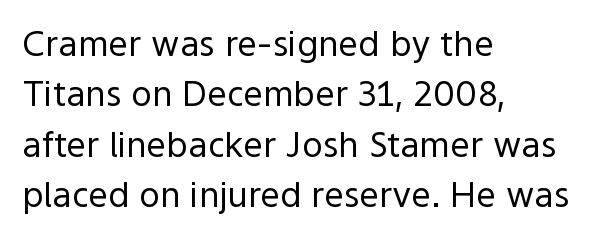
The image shows 35 px regular-weight sans-serif type, upright; set left-aligned, normal line spacing (1.44x), normal letter spacing, not underlined; a medium x-height.
